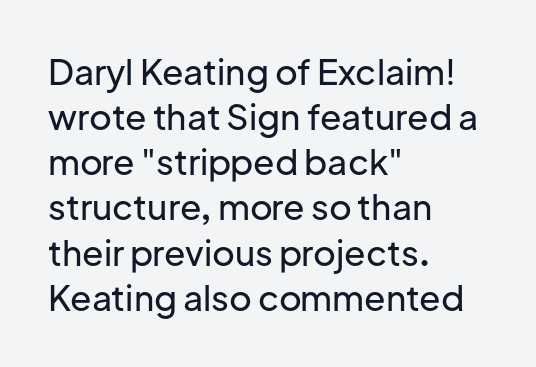
Every character sits straight up, as roman type does. The text block is weighted toward the left margin, trailing off unevenly rightward. The typeface chosen for these lines omits serifs. Underlining? Definitely not there.
